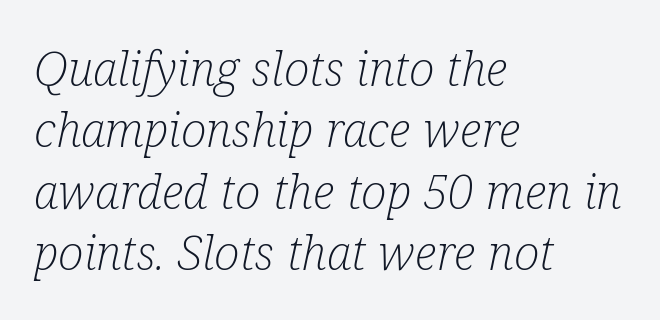
Q: Is the text bold? A: No.
Q: Is the text italic (slanted)? A: Yes, it leans right by about 12 degrees.
Q: Is the typeface a serif or a sans-serif typeface? A: Serif.
Q: Is the text underlined? A: No.
Q: How is the paragraph aligned? A: Left-aligned.
Q: Is the spacing between letters normal or unusually wide? A: Normal.
Q: Is the spacing between lines tight, normal or loose? A: Normal.
Q: Width (condensed, normal, or wide)? A: Condensed.
Q: Stroke contrast? A: Low.
Q: x-height? A: Medium.
Q: Monospaced? A: No.
